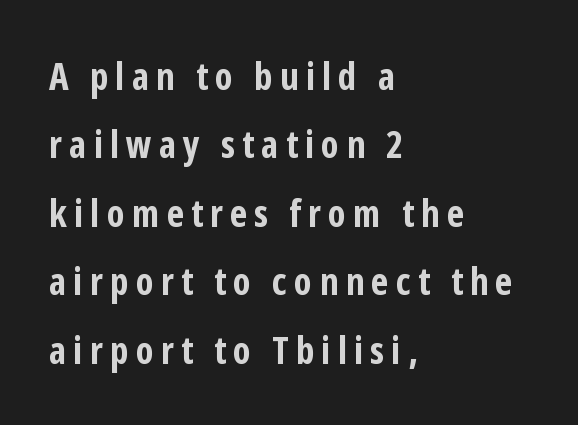
Q: Is the text bold? A: Yes.
Q: Is the text italic (slanted)? A: No, it is upright.
Q: Is the typeface a serif or a sans-serif typeface? A: Sans-serif.
Q: Is the text underlined? A: No.
Q: How is the paragraph aligned? A: Left-aligned.
Q: Width (condensed, normal, or wide)? A: Condensed.
Q: Stroke contrast? A: Low.
Q: x-height? A: Medium.
Q: Monospaced? A: No.
